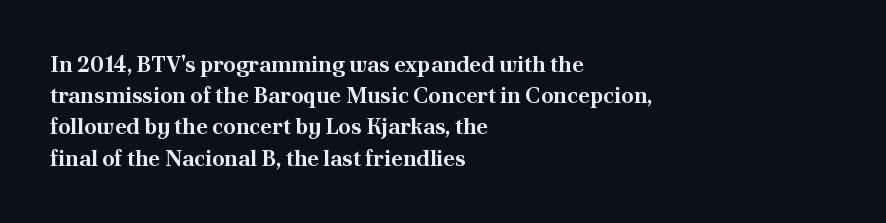
Q: Is the text bold? A: Yes.
Q: Is the text italic (slanted)? A: No, it is upright.
Q: Is the text underlined? A: No.
Q: How is the paragraph aligned? A: Left-aligned.
Q: Is the spacing between letters normal or unusually wide? A: Normal.
Q: Is the spacing between lines tight, normal or loose? A: Normal.
